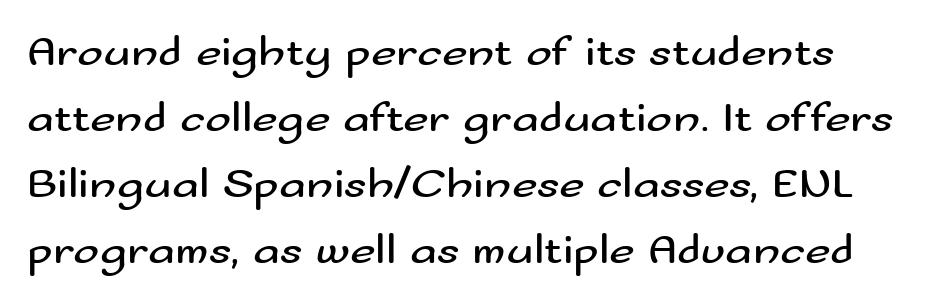
Ascenders rise straight up at ninety degrees. No heavy texture on the line: the type isn't bold. The letters advance in unequal steps, a hallmark of proportional type. Stroke terminals: plain, sans-serif. A typesetter would call this leading conventional body-copy spacing. Bare-footed words on every line.
